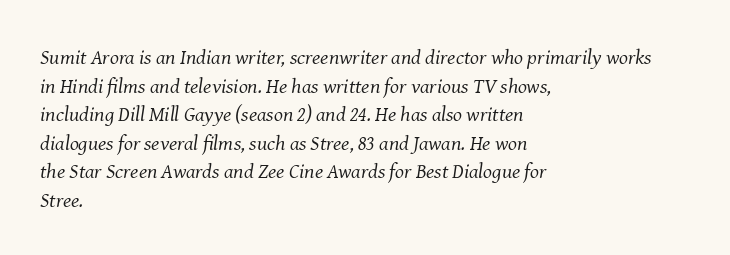
The passage shown stacks its lines at a standard gap. Unmarked baselines from the first word to the last. Notice how the stems are inclined rather than vertical — that's the hallmark of italics. The face looks like a standard text weight, possibly lighter. You could call the tracking neutral — neither tight nor loose. Left-aligned paragraph, ragged on the right.
